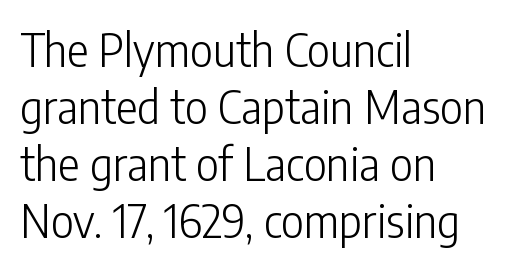
{"serif": "no", "italic": "no", "bold": "no", "weight": "light", "width": "condensed", "stroke_contrast": "low", "x_height": "medium", "monospaced": "no", "underline": "no", "align": "left", "line_spacing": "normal", "line_spacing_ratio": 1.27, "letter_spacing": "normal", "letter_spacing_em": 0.0, "glyph_px": 45}
